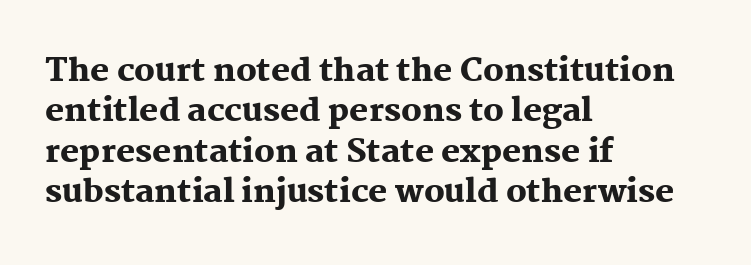
In terms of letterform style, serifs are clearly present. Line spacing here is normal. Spacing verdict: proportional, widths tailored to each character. The lettering holds an erect, upright posture throughout.
